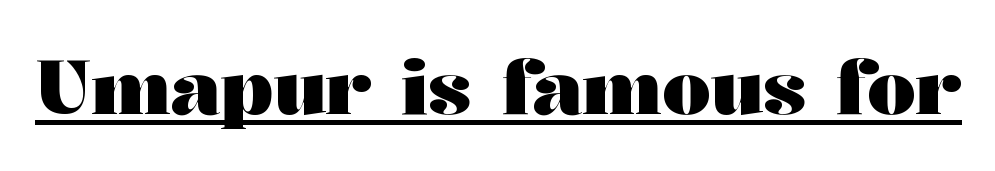
Q: Is the text bold? A: Yes.
Q: Is the text italic (slanted)? A: No, it is upright.
Q: Is the typeface a serif or a sans-serif typeface? A: Serif.
Q: Is the text underlined? A: Yes.
Q: Is the spacing between letters normal or unusually wide? A: Normal.
Q: Width (condensed, normal, or wide)? A: Wide.
Q: Stroke contrast? A: Medium.
Q: x-height? A: Medium.
Q: Monospaced? A: No.
